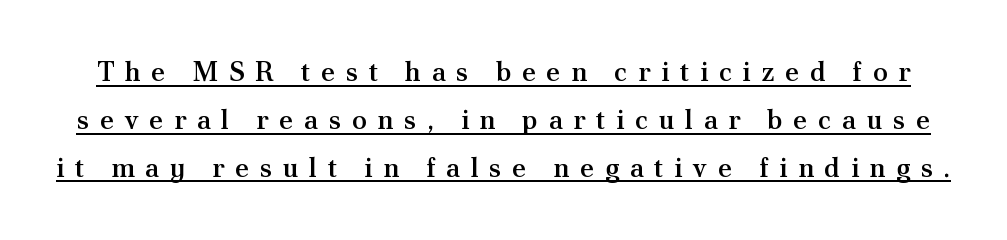
Q: Is the text bold? A: Semi-bold.
Q: Is the text italic (slanted)? A: No, it is upright.
Q: Is the text underlined? A: Yes.
Q: Is the spacing between letters normal or unusually wide? A: Unusually wide.
